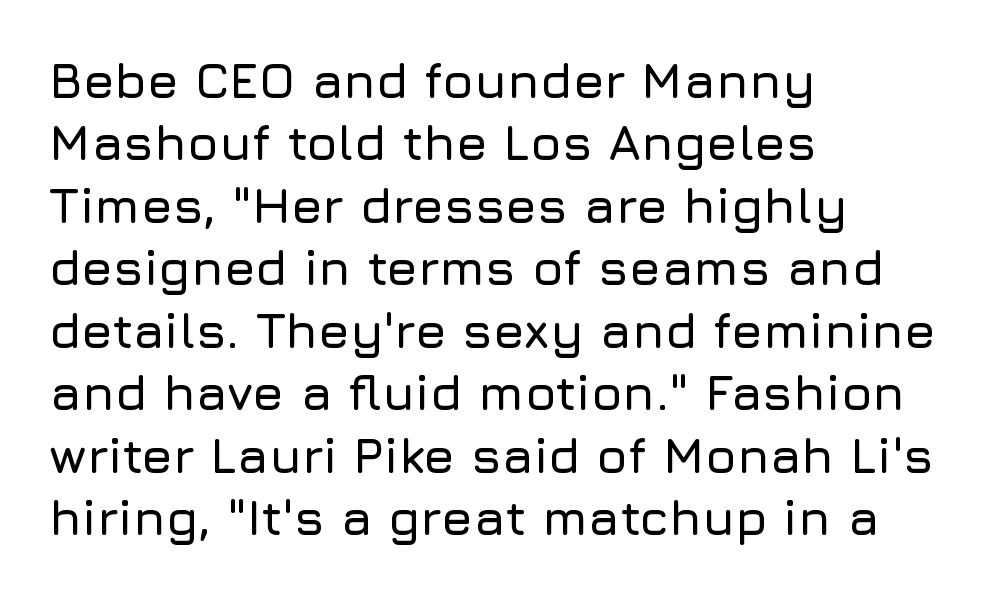
The image shows 50 px sans-serif type, upright; set left-aligned, normal line spacing (1.25x), normal letter spacing, not underlined; low stroke contrast and a medium x-height.
